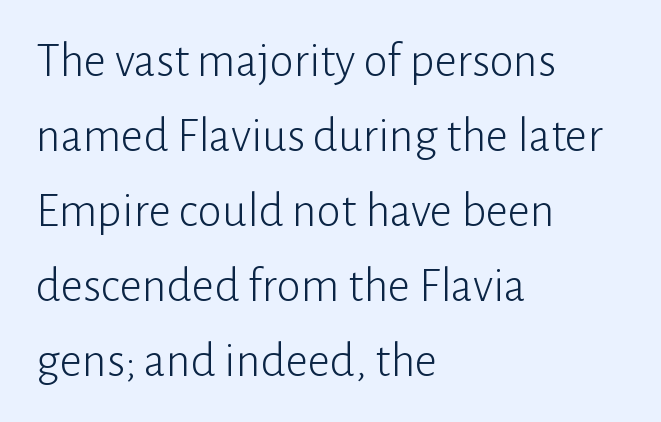
{"serif": "no", "italic": "no", "bold": "no", "weight": "light", "width": "normal", "stroke_contrast": "low", "x_height": "medium", "monospaced": "no", "underline": "no", "align": "left", "line_spacing": "normal", "line_spacing_ratio": 1.53, "letter_spacing": "normal", "letter_spacing_em": 0.0, "glyph_px": 49}
